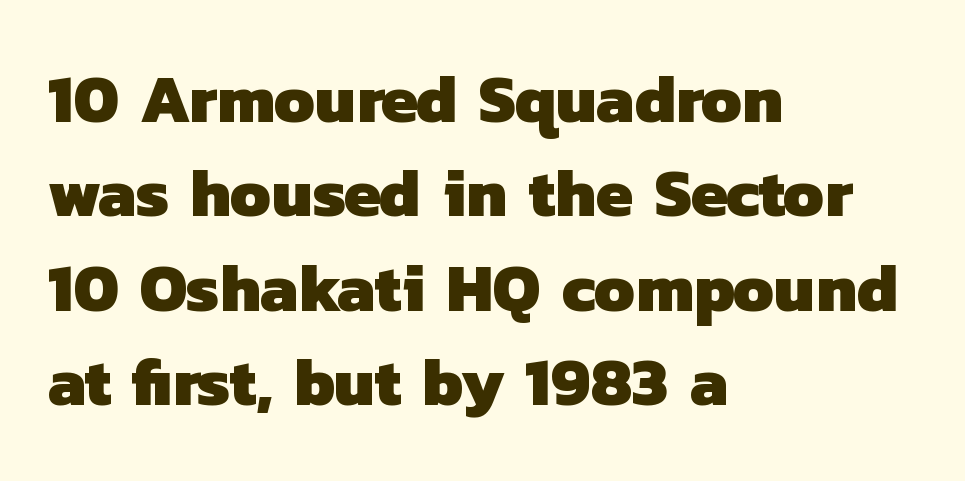
Q: Is the text bold? A: Yes.
Q: Is the typeface a serif or a sans-serif typeface? A: Sans-serif.
Q: Is the text underlined? A: No.
Q: How is the paragraph aligned? A: Left-aligned.
Q: Is the spacing between letters normal or unusually wide? A: Normal.
Q: Is the spacing between lines tight, normal or loose? A: Normal.
Q: Width (condensed, normal, or wide)? A: Normal.
Q: Stroke contrast? A: Low.
Q: x-height? A: Medium.
Q: Monospaced? A: No.
